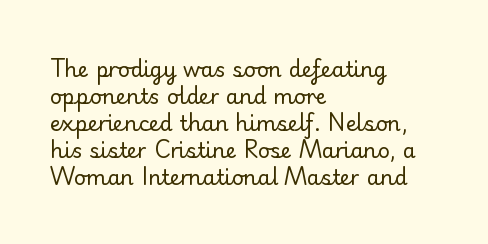
Q: Is the text bold? A: No.
Q: Is the text italic (slanted)? A: No, it is upright.
Q: Is the text underlined? A: No.
Q: How is the paragraph aligned? A: Left-aligned.
Q: Is the spacing between letters normal or unusually wide? A: Normal.
Q: Is the spacing between lines tight, normal or loose? A: Normal.
